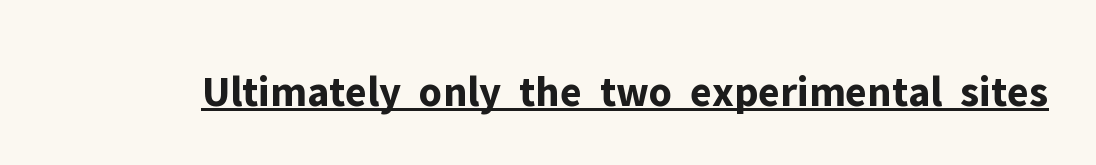
The specimen includes a rule beneath the text block's lines. This sample has the flowing, uneven cadence of proportional lettering. This is sans-serif lettering, the kind often seen on screens and signage. Ordinary non-slanted type is in use. Characters follow at the spacing the type designer built in. Weight: bold.
